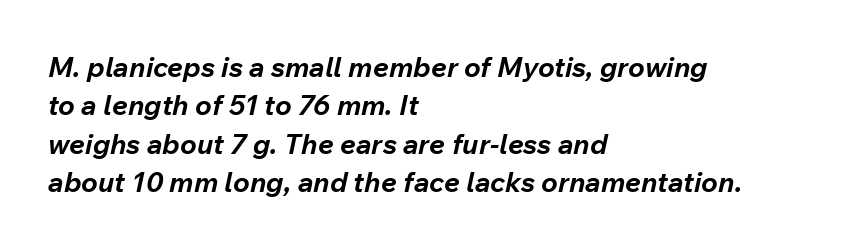
Stroke thickness is high; the sample reads as a true bold. A classic flush-left, rag-right setting is used for this passage. Tracking here is standard; glyphs follow each other at the usual distance. Is the type slanted? Yes — the strokes lean at a clear angle. Think of a printed novel: that variable character pitch is what you see here.
